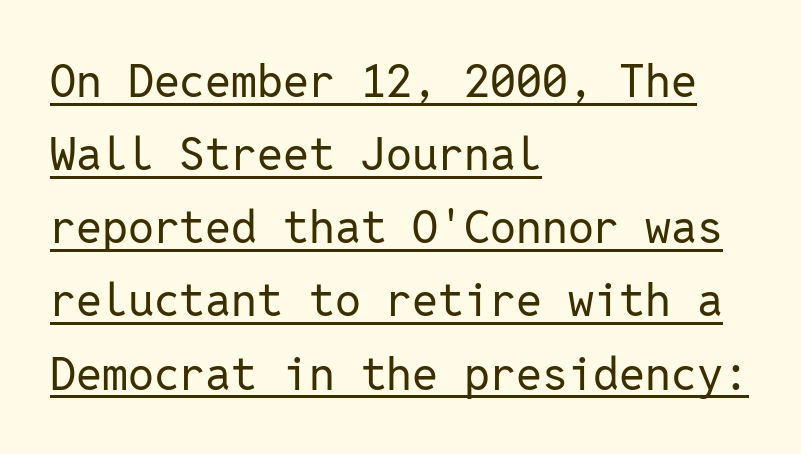
The image shows 46 px regular-weight sans-serif type, upright, monospaced; set left-aligned, normal line spacing (1.59x), normal letter spacing, underlined; low stroke contrast and a medium x-height.
